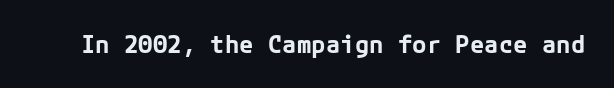
Q: Is the text bold? A: Yes.
Q: Is the text italic (slanted)? A: No, it is upright.
Q: Is the text underlined? A: No.
Q: Is the spacing between letters normal or unusually wide? A: Normal.
